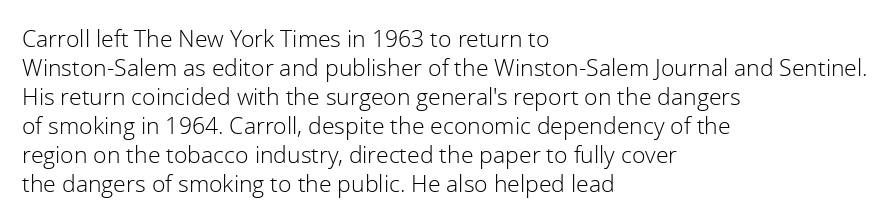
A typesetter would call this zero additional tracking. If you drew a line through each stem, it would be perfectly vertical. This block has exactly the height ordinary leading produces. Teacher's note: observe the even left margin — that is flush-left alignment. The area under the type is left untouched. This is not heavy type; no bold has been used.
